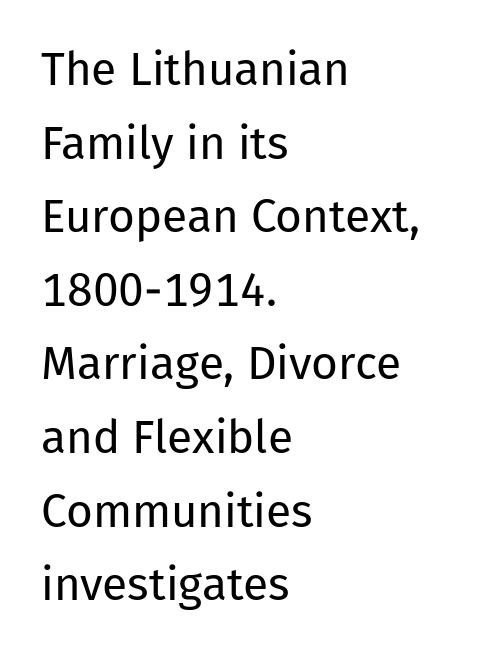
{"serif": "no", "italic": "no", "bold": "no", "weight": "regular", "width": "normal", "stroke_contrast": "low", "x_height": "medium", "monospaced": "no", "underline": "no", "align": "left", "line_spacing": "normal", "line_spacing_ratio": 1.6, "letter_spacing": "normal", "letter_spacing_em": 0.0, "glyph_px": 46}
